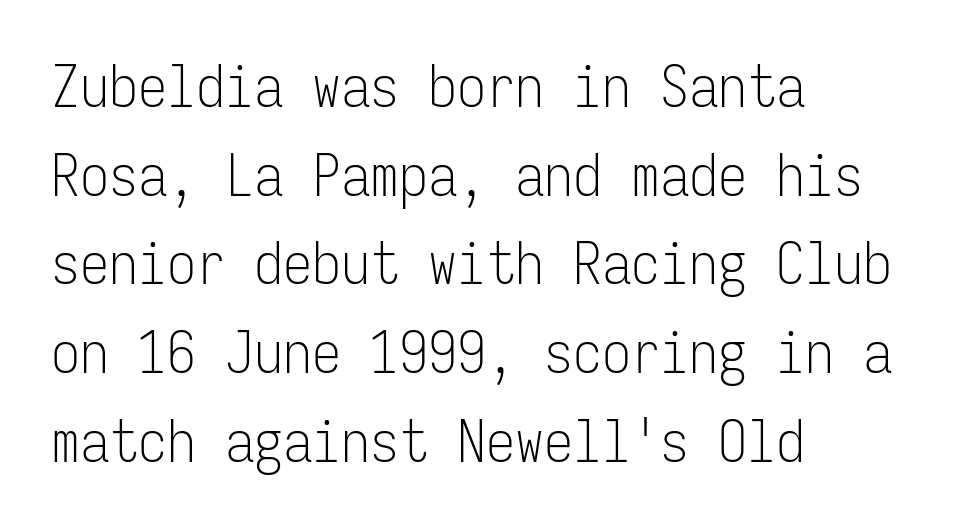
Q: Is the text bold? A: No.
Q: Is the text italic (slanted)? A: No, it is upright.
Q: Is the typeface a serif or a sans-serif typeface? A: Sans-serif.
Q: Is the text underlined? A: No.
Q: How is the paragraph aligned? A: Left-aligned.
Q: Is the spacing between letters normal or unusually wide? A: Normal.
Q: Is the spacing between lines tight, normal or loose? A: Normal.
Q: Width (condensed, normal, or wide)? A: Condensed.
Q: Stroke contrast? A: Low.
Q: x-height? A: Medium.
Q: Monospaced? A: Yes.
